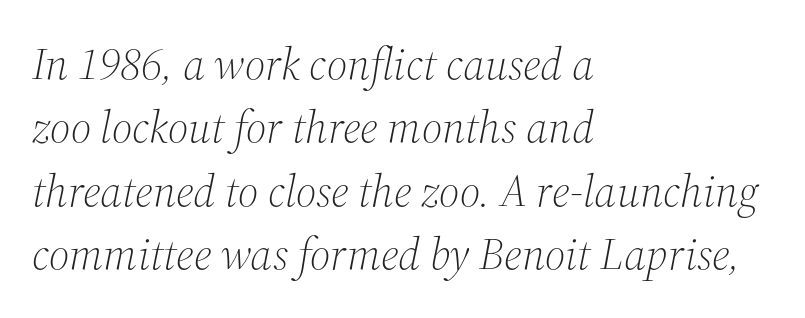
{"serif": "yes", "italic": "yes", "lean": "right", "slant_degrees": 12, "bold": "no", "weight": "light", "width": "normal", "stroke_contrast": "medium", "x_height": "medium", "monospaced": "no", "underline": "no", "align": "left", "line_spacing": "normal", "line_spacing_ratio": 1.41, "letter_spacing": "normal", "letter_spacing_em": 0.0, "glyph_px": 45}
